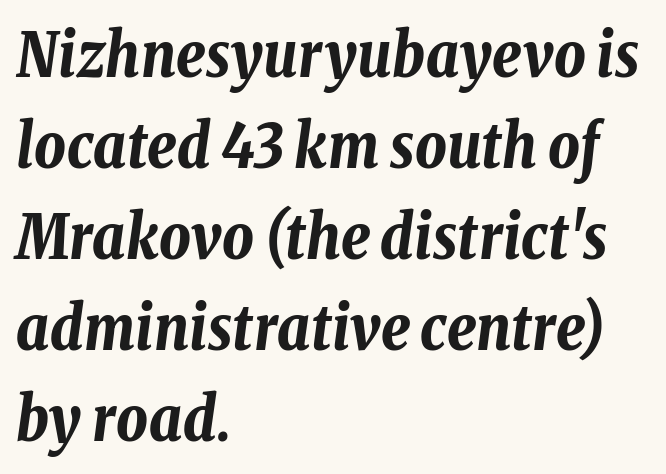
The image shows 61 px bold, condensed type, italic (leaning right); set left-aligned, normal line spacing (1.49x), normal letter spacing, not underlined; low stroke contrast and a medium x-height.
